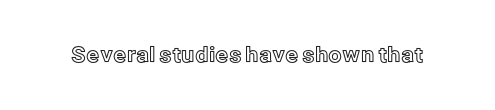
Q: Is the text italic (slanted)? A: No, it is upright.
Q: Is the text underlined? A: No.
Q: Is the spacing between letters normal or unusually wide? A: Normal.
